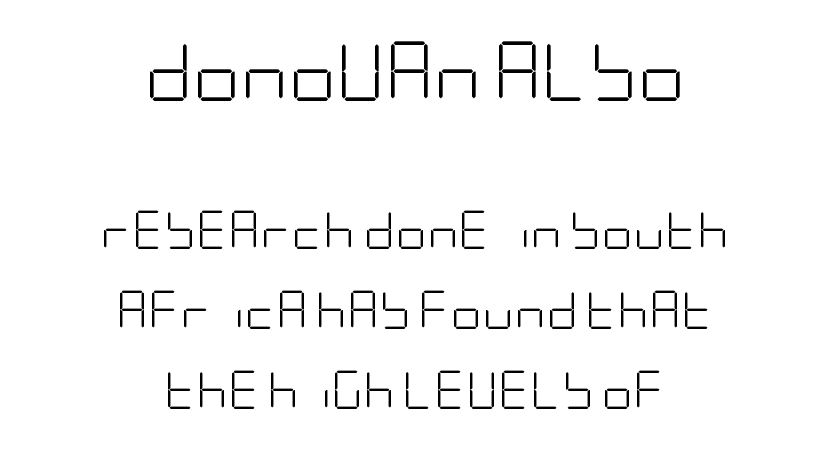
The image shows 59 px light, condensed sans-serif type, upright; set centered, loose line spacing (2.05x), normal letter spacing, not underlined; the first (top) block is 1.51x larger; low stroke contrast and a large x-height.
